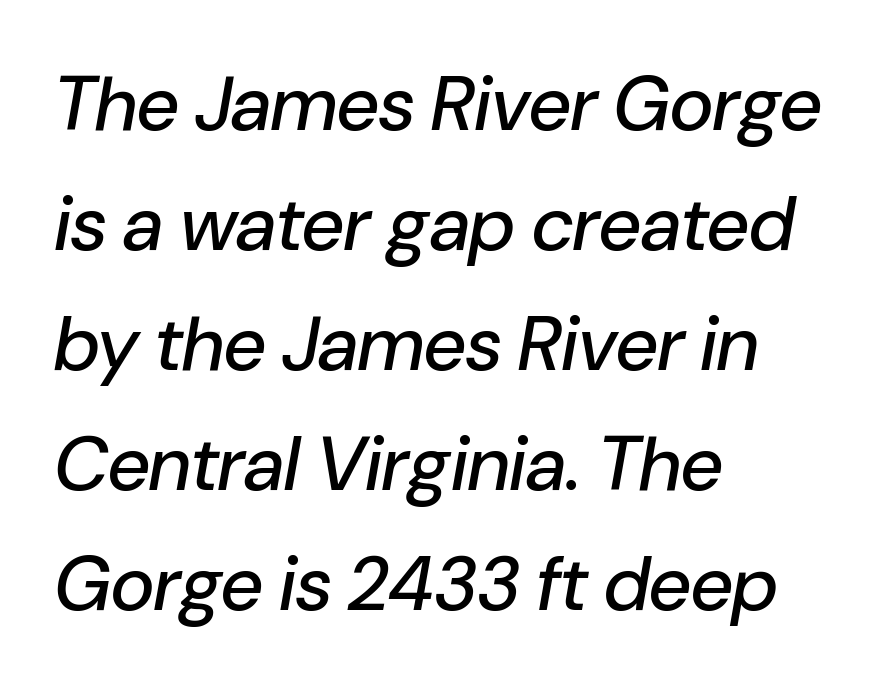
Q: Is the text italic (slanted)? A: Yes, it leans right by about 10 degrees.
Q: Is the text underlined? A: No.
Q: How is the paragraph aligned? A: Left-aligned.
Q: Is the spacing between letters normal or unusually wide? A: Normal.
Q: Is the spacing between lines tight, normal or loose? A: Normal.
Q: Width (condensed, normal, or wide)? A: Normal.
Q: Stroke contrast? A: Low.
Q: x-height? A: Medium.
Q: Monospaced? A: No.
